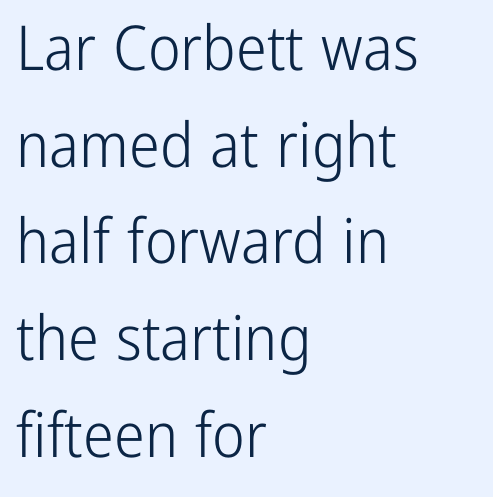
Q: Is the text bold? A: No.
Q: Is the text italic (slanted)? A: No, it is upright.
Q: Is the typeface a serif or a sans-serif typeface? A: Sans-serif.
Q: Is the text underlined? A: No.
Q: How is the paragraph aligned? A: Left-aligned.
Q: Is the spacing between letters normal or unusually wide? A: Normal.
Q: Is the spacing between lines tight, normal or loose? A: Normal.
Q: Width (condensed, normal, or wide)? A: Condensed.
Q: Stroke contrast? A: Low.
Q: x-height? A: Medium.
Q: Monospaced? A: No.
